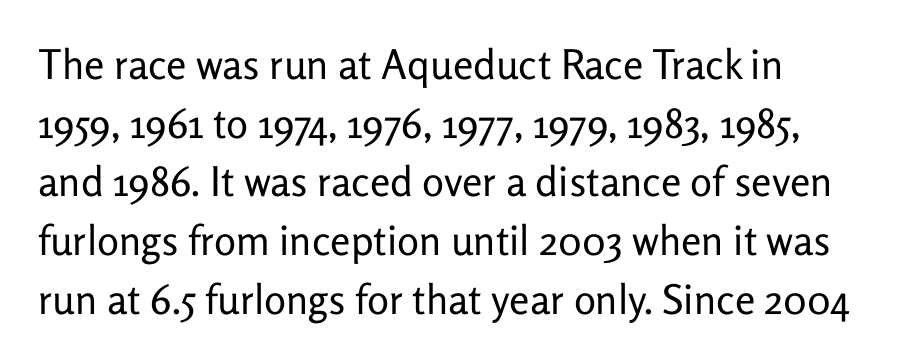
The image shows 41 px regular-weight sans-serif type, upright; set normal line spacing (1.43x), normal letter spacing, not underlined; low stroke contrast and a medium x-height.
